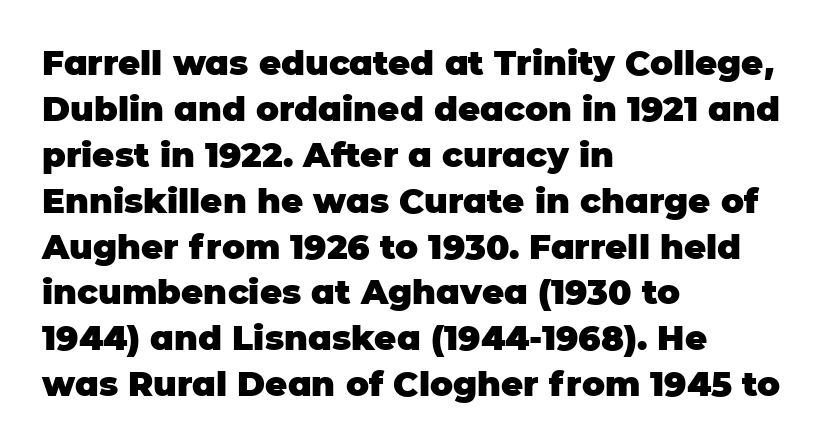
Is this a fixed-width face? No — the glyphs have proportional, varying widths. The typography opts for an upright posture over an oblique one. No word sits above an underline. The designer went with a sans here, leaving each stem footless.
